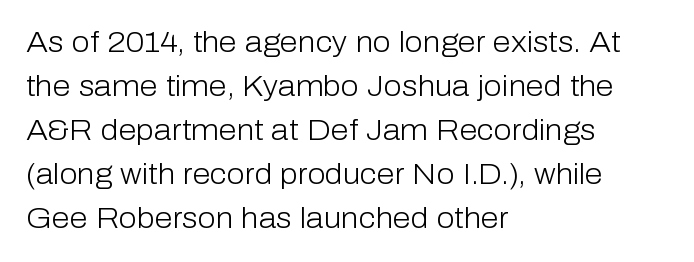
{"serif": "no", "italic": "no", "bold": "no", "weight": "light", "width": "normal", "stroke_contrast": "low", "x_height": "medium", "monospaced": "no", "underline": "no", "align": "left", "line_spacing": "normal", "line_spacing_ratio": 1.52, "letter_spacing": "normal", "letter_spacing_em": 0.0, "glyph_px": 29}
